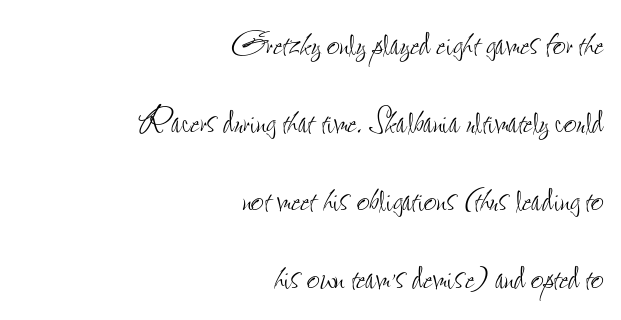
Varying glyph widths throughout — classic text-font behaviour. You could call the tracking neutral — neither tight nor loose. Reading down the block, your eye finds every line finishing at a fixed right position. A clean baseline with only descenders dipping below it.
